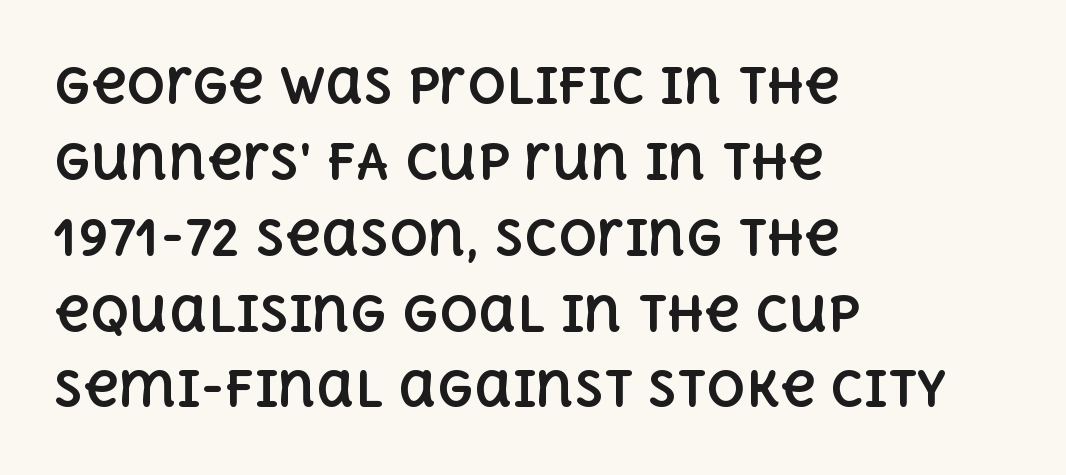
The image shows 48 px bold type, upright; set left-aligned, normal line spacing (1.58x), normal letter spacing, not underlined; a large x-height.
